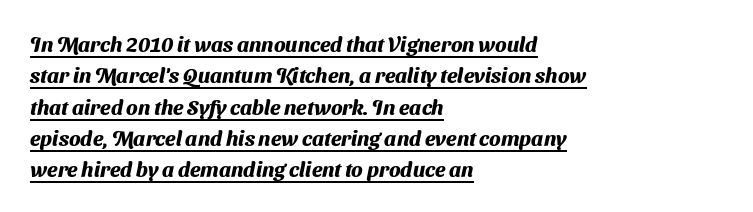
{"bold": "yes", "underline": "yes", "align": "left", "line_spacing": "normal", "line_spacing_ratio": 1.49, "letter_spacing": "normal", "letter_spacing_em": 0.0, "glyph_px": 21}
